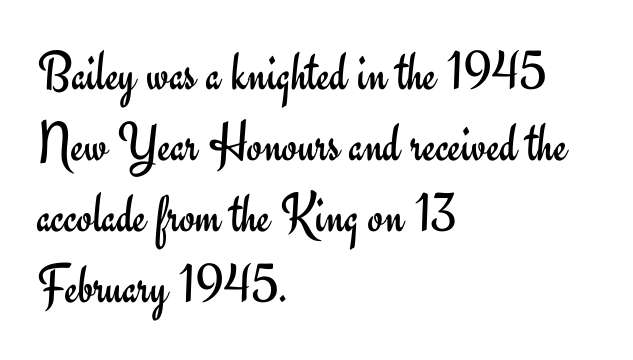
The image shows 56 px regular-weight sans-serif type; set left-aligned, normal line spacing (1.27x), normal letter spacing, not underlined; low stroke contrast and a small x-height.
